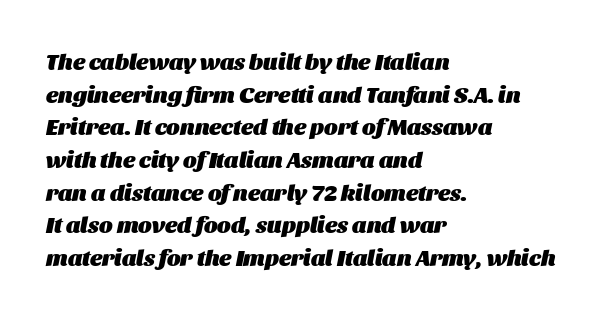
Beneath every word, the page is bare. Summary of weight: heavy, a full bold. The rows are spaced the way most documents space them. The passage shown has conventional tracking throughout. Does the lettering tilt? It does — this is italic.
